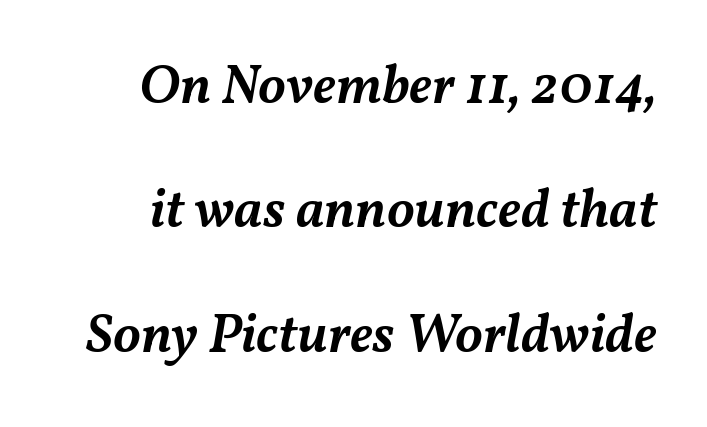
The image shows 55 px semibold type, italic (leaning right); set loose line spacing (2.26x), normal letter spacing, not underlined; medium stroke contrast and a medium x-height.
